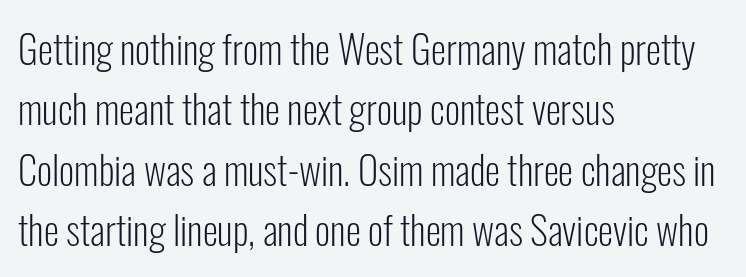
A typesetter would label this face a sans. Characters remain perfectly vertical along every line. Descenders are the only things crossing below the line. Horizontal alignment here is leftward, the default for most running prose. Summary of vertical rhythm: regular, with standard interline spacing.
